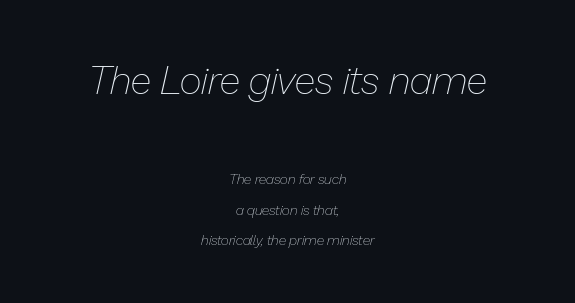
{"italic": "yes", "lean": "right", "slant_degrees": 13, "bold": "no", "weight": "thin", "width": "normal", "stroke_contrast": "low", "x_height": "medium", "monospaced": "no", "underline": "no", "align": "center", "line_spacing": "loose", "line_spacing_ratio": 2.16, "letter_spacing": "normal", "letter_spacing_em": 0.0, "larger_block": "first", "size_ratio": 2.79, "glyph_px": 39}
